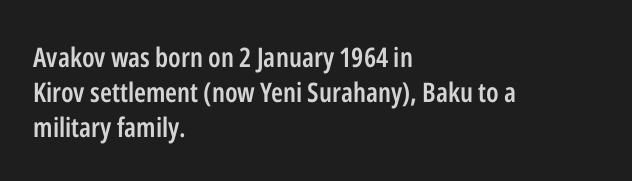
The image shows 27 px text type, upright; set left-aligned, normal line spacing (1.3x), normal letter spacing, not underlined.
